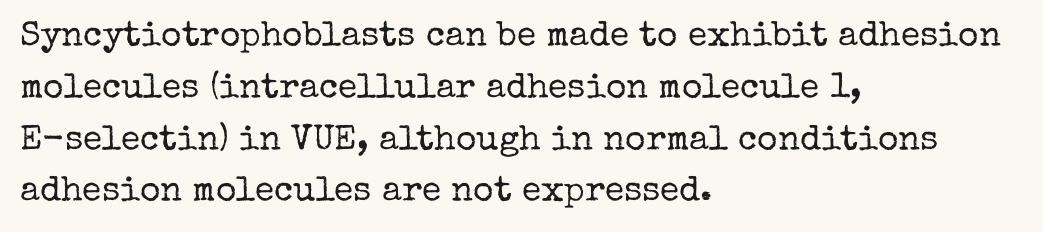
The image shows 35 px regular-weight serif type, upright; set left-aligned, normal line spacing (1.48x), normal letter spacing, not underlined; low stroke contrast and a medium x-height.
